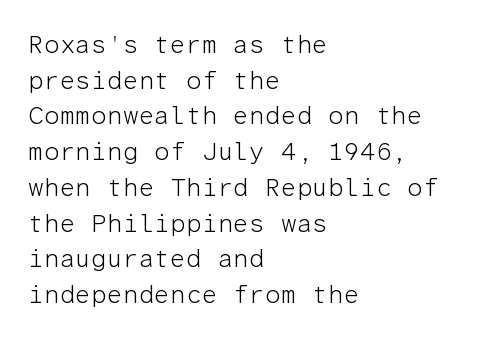
The image shows 25 px text type, upright; set left-aligned, normal line spacing (1.43x), normal letter spacing, not underlined.
